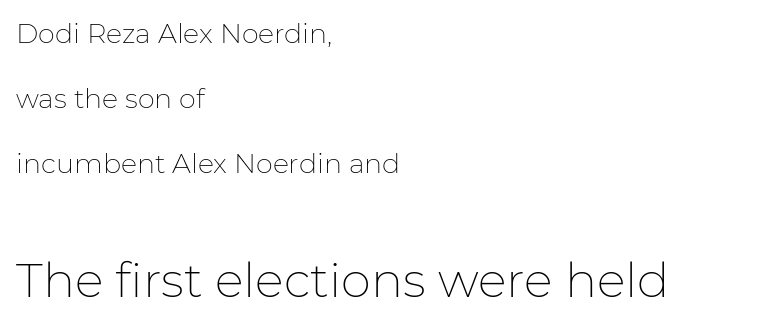
The image shows 48 px thin sans-serif type, upright; set left-aligned, loose line spacing (2.41x), normal letter spacing, not underlined; the second (bottom) block is 1.78x larger; low stroke contrast and a medium x-height.
